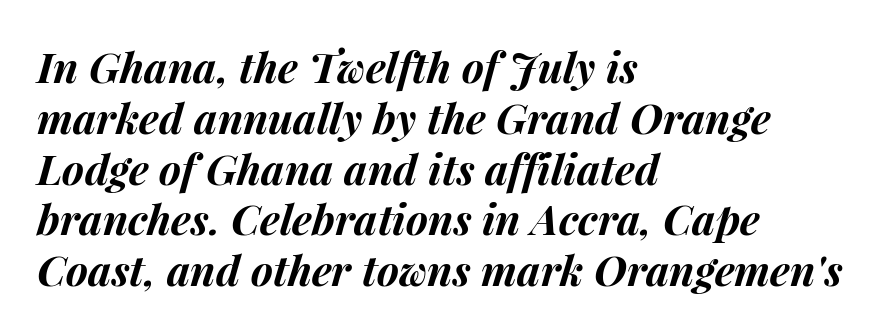
{"italic": "yes", "lean": "right", "slant_degrees": 15, "bold": "yes", "weight": "bold", "width": "normal", "stroke_contrast": "medium", "x_height": "medium", "monospaced": "no", "underline": "no", "align": "left", "line_spacing_ratio": 1.21, "letter_spacing": "normal", "letter_spacing_em": 0.0, "glyph_px": 42}
